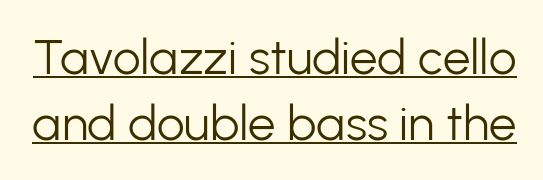
Classification — sans serif. Proportional: the letters do not fall into vertical columns. Summary of weight: not heavy and not bold. The specimen reads as upright at a glance. The lettering is marked with a stroke running underneath it.
